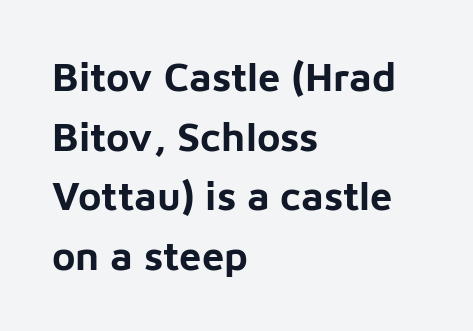
Q: Is the text bold? A: Yes.
Q: Is the text italic (slanted)? A: No, it is upright.
Q: Is the typeface a serif or a sans-serif typeface? A: Sans-serif.
Q: Is the text underlined? A: No.
Q: How is the paragraph aligned? A: Left-aligned.
Q: Is the spacing between letters normal or unusually wide? A: Normal.
Q: Is the spacing between lines tight, normal or loose? A: Normal.
Q: Width (condensed, normal, or wide)? A: Normal.
Q: Stroke contrast? A: Low.
Q: x-height? A: Medium.
Q: Monospaced? A: No.
